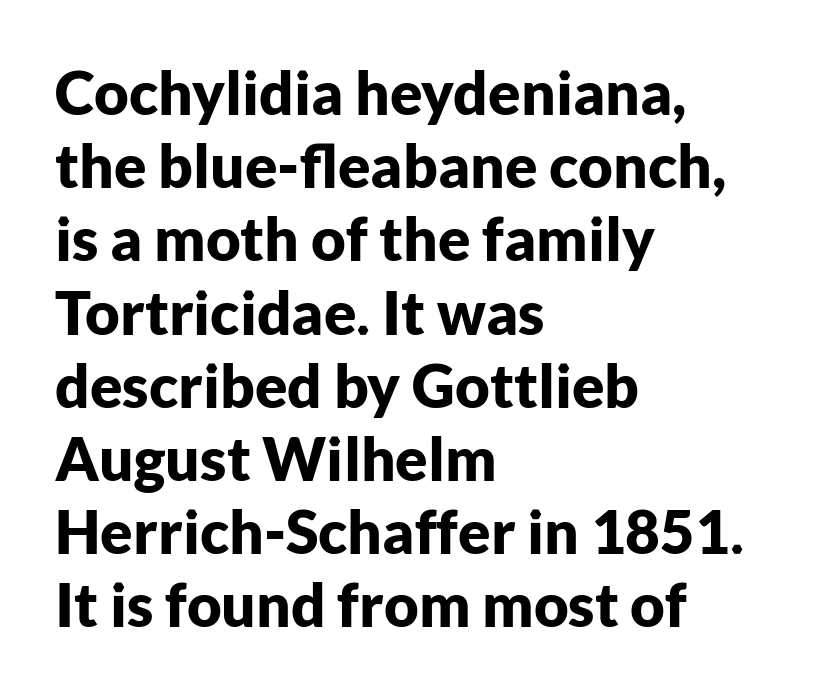
{"serif": "no", "italic": "no", "bold": "yes", "weight": "bold", "width": "normal", "stroke_contrast": "low", "x_height": "medium", "monospaced": "no", "underline": "no", "align": "left", "line_spacing_ratio": 1.22, "letter_spacing": "normal", "letter_spacing_em": 0.0, "glyph_px": 60}
